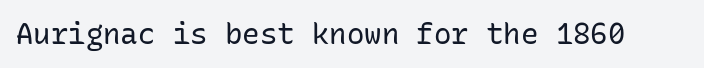
Looks like terminal output: every glyph gets an equal slot. A sans-serif font was chosen for this passage. Spacing between characters is what you'd get straight out of the box. Upright lettering throughout. The cut favours lightness, reaching ordinary text weight at its darkest. Bare-footed words on every line.
